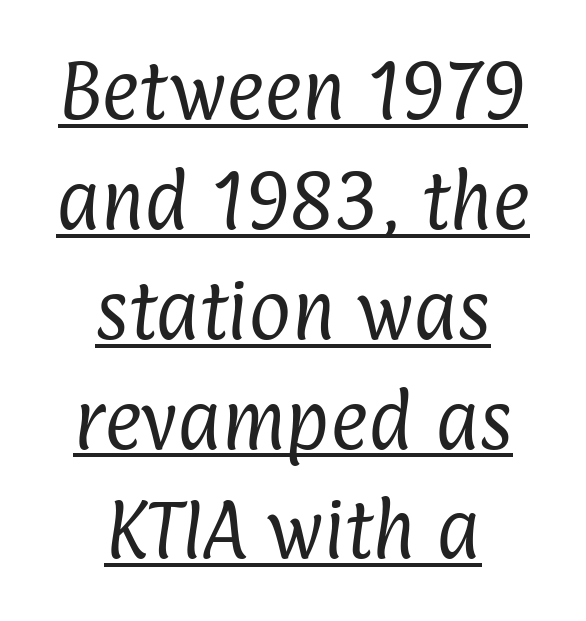
Q: Is the text bold? A: No.
Q: Is the typeface a serif or a sans-serif typeface? A: Sans-serif.
Q: Is the text underlined? A: Yes.
Q: How is the paragraph aligned? A: Centered.
Q: Is the spacing between letters normal or unusually wide? A: Normal.
Q: Is the spacing between lines tight, normal or loose? A: Normal.
Q: Width (condensed, normal, or wide)? A: Condensed.
Q: Stroke contrast? A: Low.
Q: x-height? A: Medium.
Q: Monospaced? A: No.
